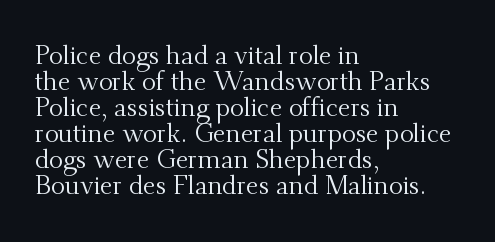
Q: Is the text bold? A: No.
Q: Is the text italic (slanted)? A: No, it is upright.
Q: Is the text underlined? A: No.
Q: How is the paragraph aligned? A: Left-aligned.
Q: Is the spacing between letters normal or unusually wide? A: Normal.
Q: Is the spacing between lines tight, normal or loose? A: Tight.
